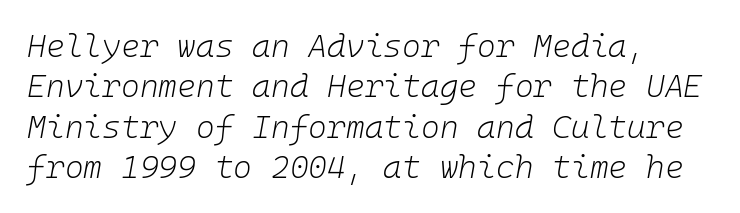
Q: Is the text bold? A: No.
Q: Is the text italic (slanted)? A: Yes, it leans right by about 10 degrees.
Q: Is the text underlined? A: No.
Q: Is the spacing between letters normal or unusually wide? A: Normal.
Q: Is the spacing between lines tight, normal or loose? A: Normal.
Q: Width (condensed, normal, or wide)? A: Normal.
Q: Stroke contrast? A: Low.
Q: x-height? A: Medium.
Q: Monospaced? A: Yes.
